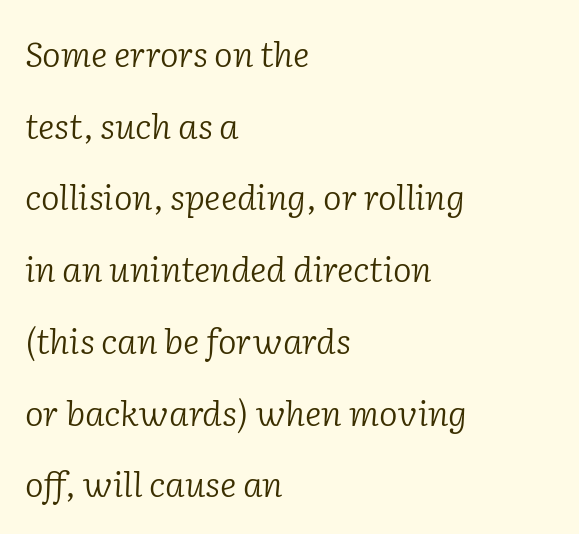
Is the type heavy? It reads as light-to-regular instead. Loosely led — the rows are spread out. The face used here is rendered with its standard letterfit. Typeset ragged right — the left edge is the straight one. Tall strokes in this sample are angled rather than plumb.
